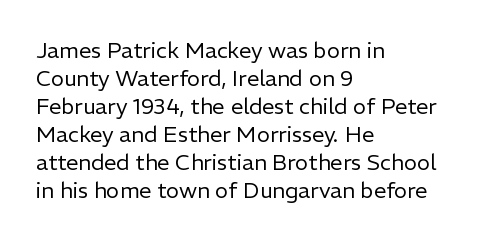
{"italic": "no", "bold": "no", "underline": "no", "align": "left", "line_spacing": "normal", "line_spacing_ratio": 1.27, "letter_spacing": "normal", "letter_spacing_em": 0.0, "glyph_px": 22}
